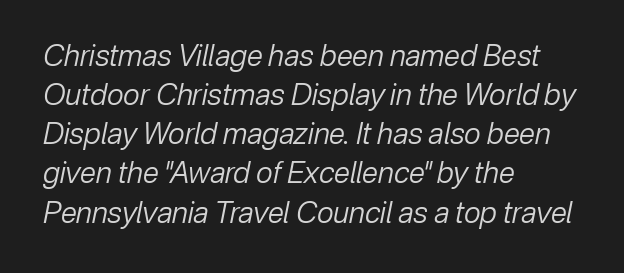
{"italic": "yes", "lean": "right", "slant_degrees": 12, "bold": "no", "weight": "regular", "width": "normal", "stroke_contrast": "low", "x_height": "medium", "monospaced": "no", "underline": "no", "align": "left", "line_spacing": "normal", "line_spacing_ratio": 1.35, "letter_spacing": "normal", "letter_spacing_em": 0.0, "glyph_px": 29}
